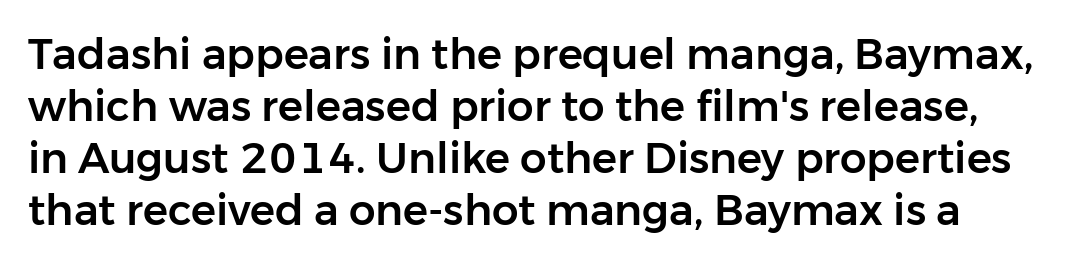
The letters stand upright; this is a roman face. The passage shown is typeset with a sans-serif family. The strip under each line holds only bare page. Compared with typical body copy, the letter spacing here is the same.
